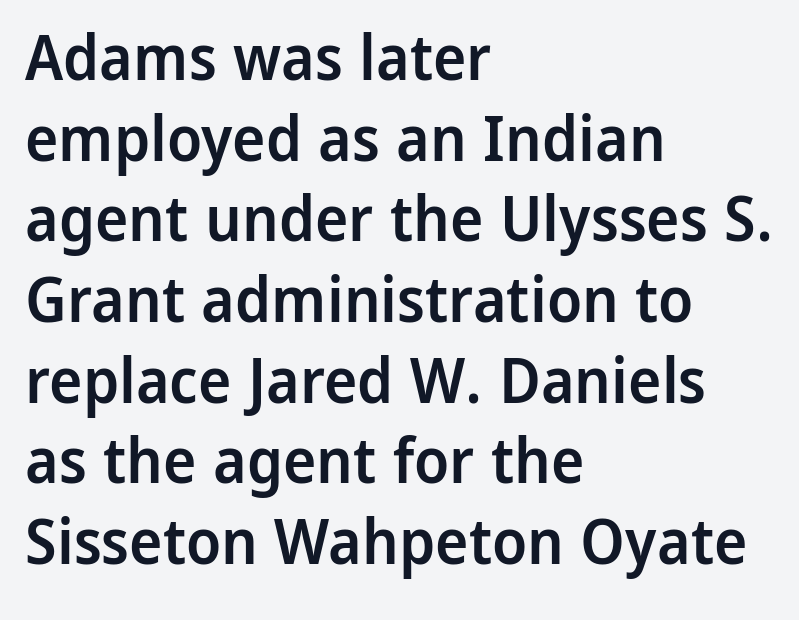
Q: Is the text bold? A: Semi-bold.
Q: Is the text italic (slanted)? A: No, it is upright.
Q: Is the typeface a serif or a sans-serif typeface? A: Sans-serif.
Q: Is the text underlined? A: No.
Q: How is the paragraph aligned? A: Left-aligned.
Q: Is the spacing between letters normal or unusually wide? A: Normal.
Q: Is the spacing between lines tight, normal or loose? A: Normal.
Q: Width (condensed, normal, or wide)? A: Normal.
Q: Stroke contrast? A: Low.
Q: x-height? A: Medium.
Q: Monospaced? A: No.
